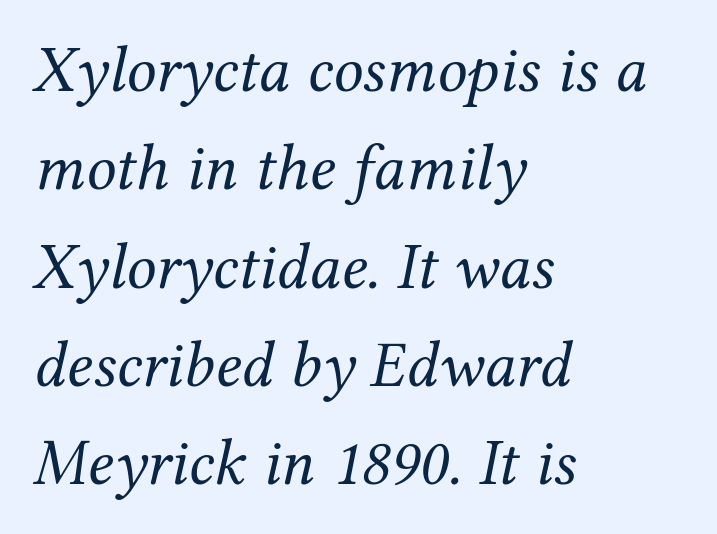
Q: Is the text bold? A: No.
Q: Is the text italic (slanted)? A: Yes, it leans right by about 12 degrees.
Q: Is the typeface a serif or a sans-serif typeface? A: Serif.
Q: Is the text underlined? A: No.
Q: How is the paragraph aligned? A: Left-aligned.
Q: Is the spacing between letters normal or unusually wide? A: Normal.
Q: Is the spacing between lines tight, normal or loose? A: Normal.
Q: Width (condensed, normal, or wide)? A: Normal.
Q: Stroke contrast? A: Medium.
Q: x-height? A: Medium.
Q: Monospaced? A: No.
